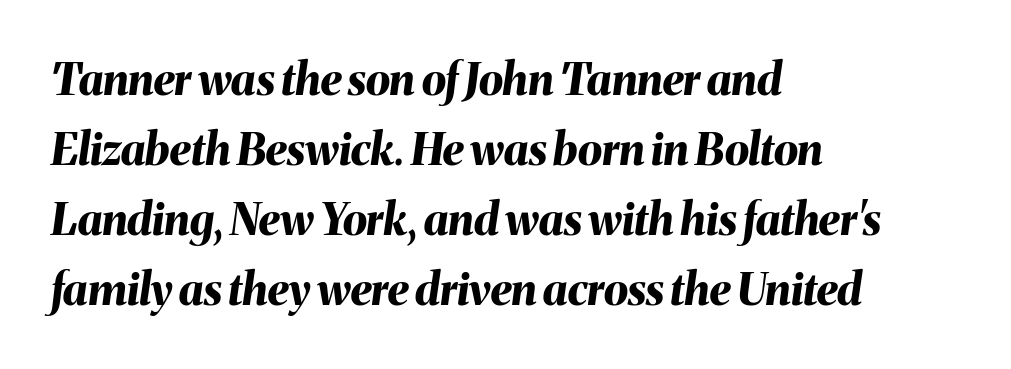
Q: Is the text bold? A: Yes.
Q: Is the text italic (slanted)? A: Yes, it leans right by about 8 degrees.
Q: Is the text underlined? A: No.
Q: How is the paragraph aligned? A: Left-aligned.
Q: Is the spacing between letters normal or unusually wide? A: Normal.
Q: Is the spacing between lines tight, normal or loose? A: Normal.
Q: Width (condensed, normal, or wide)? A: Normal.
Q: Stroke contrast? A: Medium.
Q: x-height? A: Medium.
Q: Monospaced? A: No.
